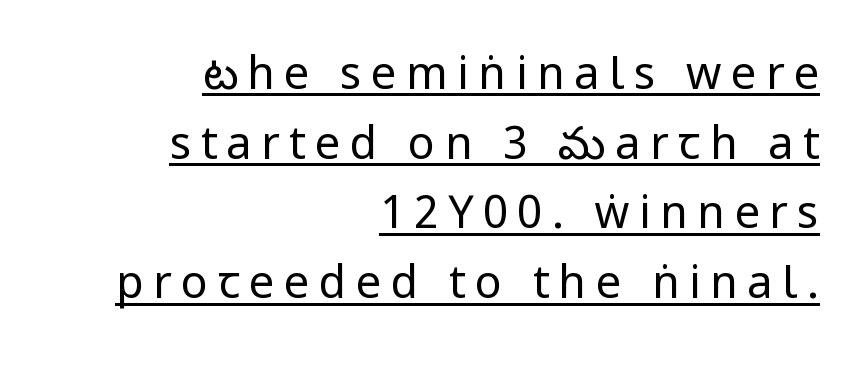
The setting favours the right margin, as signatures and pull-quotes sometimes do. The rendering shows plain stroke endings on the letterforms — a sans-serif design. These lines were composed using upright roman letters. The line texture is sparse and dotted thanks to wide tracking. No chunkiness to these letters — they're not bold. Interline gaps are of average width in this sample.
